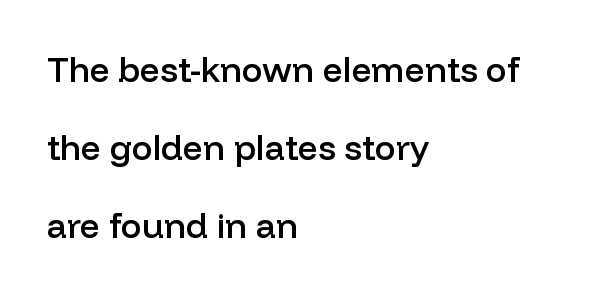
{"serif": "no", "italic": "no", "bold": "semi", "weight": "semibold", "width": "normal", "stroke_contrast": "low", "x_height": "medium", "monospaced": "no", "underline": "no", "align": "left", "line_spacing": "loose", "line_spacing_ratio": 2.23, "letter_spacing": "normal", "letter_spacing_em": 0.0, "glyph_px": 35}
